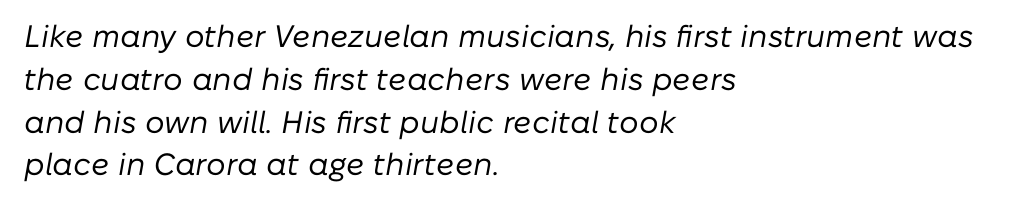
{"italic": "yes", "lean": "right", "slant_degrees": 10, "bold": "no", "weight": "regular", "width": "normal", "stroke_contrast": "low", "x_height": "medium", "monospaced": "no", "underline": "no", "align": "left", "line_spacing": "normal", "line_spacing_ratio": 1.38, "letter_spacing": "normal", "letter_spacing_em": 0.0, "glyph_px": 31}
